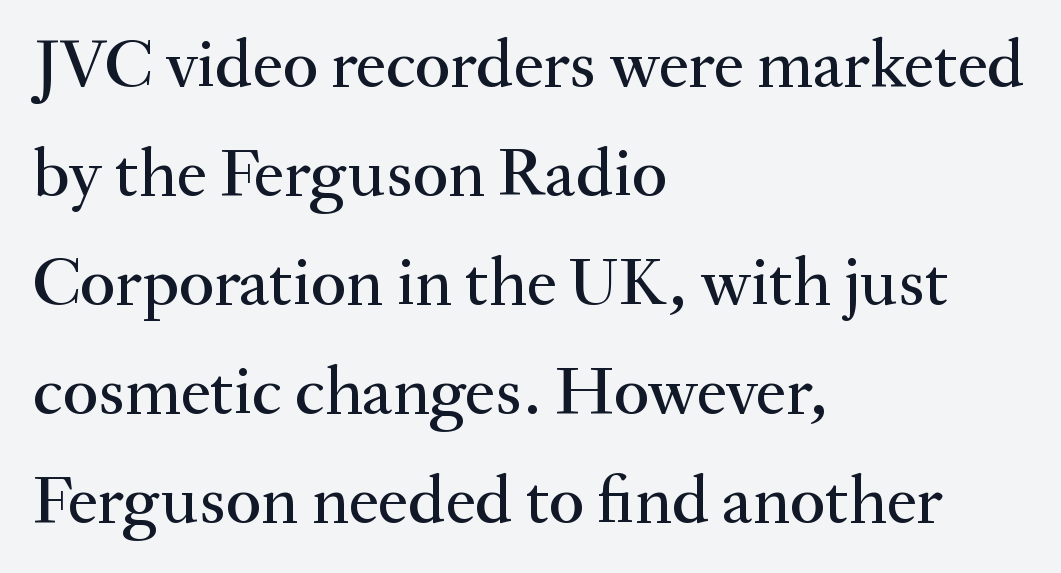
{"serif": "yes", "italic": "no", "width": "normal", "stroke_contrast": "medium", "x_height": "small", "monospaced": "no", "underline": "no", "align": "left", "line_spacing": "normal", "line_spacing_ratio": 1.58, "letter_spacing": "normal", "letter_spacing_em": 0.0, "glyph_px": 69}
